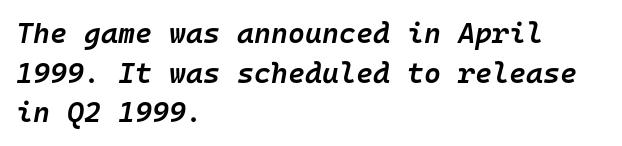
{"italic": "yes", "lean": "right", "slant_degrees": 10, "bold": "semi", "weight": "semibold", "width": "normal", "stroke_contrast": "low", "x_height": "medium", "monospaced": "yes", "underline": "no", "align": "left", "line_spacing": "normal", "line_spacing_ratio": 1.37, "letter_spacing": "normal", "letter_spacing_em": 0.0, "glyph_px": 29}
